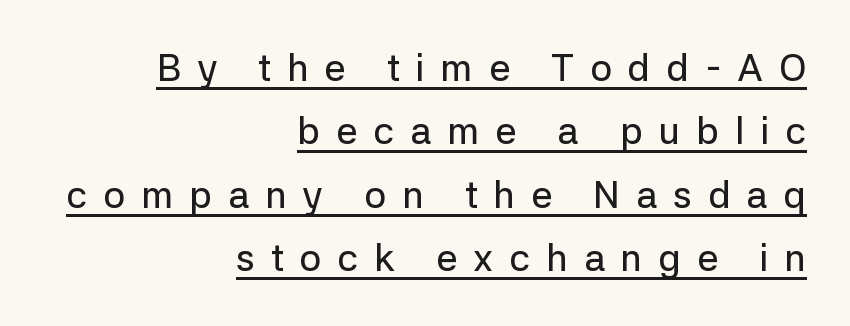
The image shows 38 px sans-serif type, upright; set right-aligned, normal line spacing (1.67x), unusually wide letter spacing (+0.42 em), underlined; low stroke contrast and a medium x-height.
